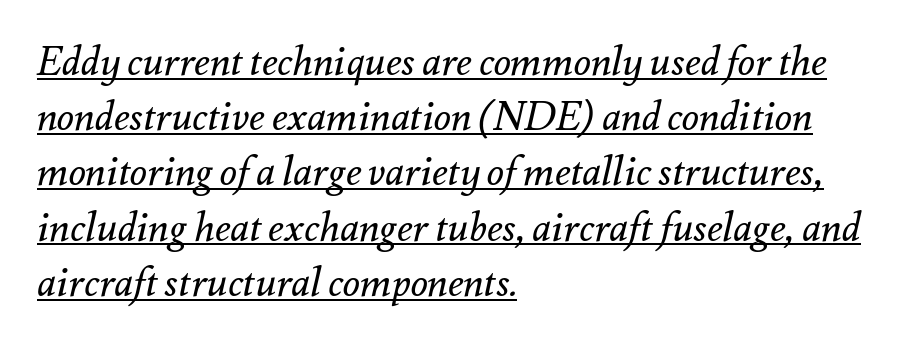
Vertical spacing — default. The letters advance in unequal steps, a hallmark of proportional type. In terms of letterspacing, this is plain default setting. Italic: yes, the glyphs are oblique.
